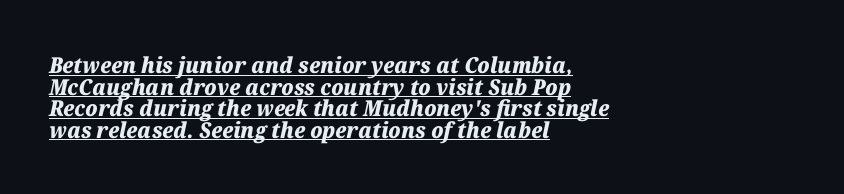
The passage shown stacks its lines with hardly any gap. The passage shown has conventional tracking throughout. The paragraph has a hard left edge and a soft right edge. Is the type slanted? Yes — the strokes lean at a clear angle.
